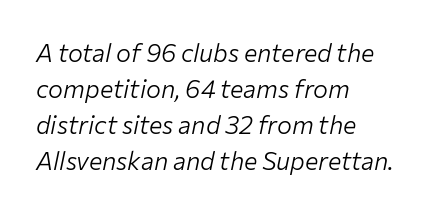
The block of text has a typical density, with ordinary space between rows. The passage shown is not bold in any degree. Notice how the passage keeps a crisp vertical edge on the left only. The passage shown leans; its letterforms are oblique. Lines of text with bare space underneath.
